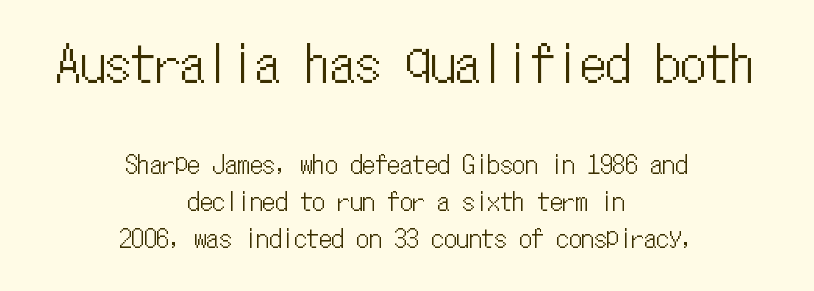
Q: Is the text italic (slanted)? A: No, it is upright.
Q: Is the text underlined? A: No.
Q: How is the paragraph aligned? A: Centered.
Q: Is the spacing between letters normal or unusually wide? A: Normal.
Q: Is the spacing between lines tight, normal or loose? A: Normal.
Q: Which block of text is set in a larger size, the first (top) or the second (bottom)? A: The first (top) one.
Q: Width (condensed, normal, or wide)? A: Condensed.
Q: Stroke contrast? A: Low.
Q: x-height? A: Medium.
Q: Monospaced? A: Yes.
